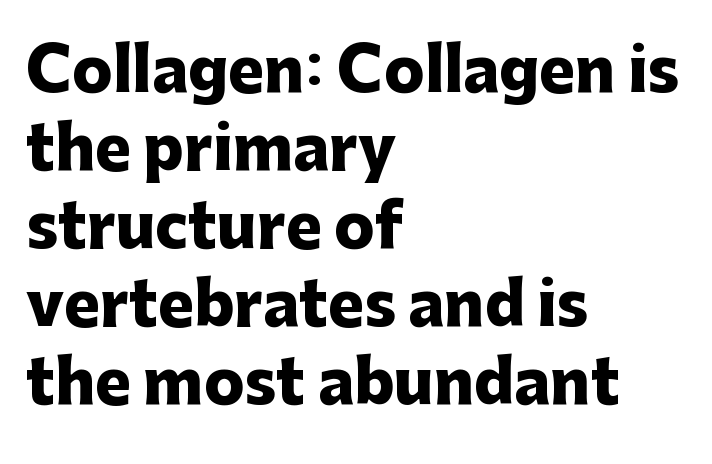
The image shows 60 px heavy sans-serif type, upright; set left-aligned, normal line spacing (1.3x), normal letter spacing, not underlined; low stroke contrast and a medium x-height.
